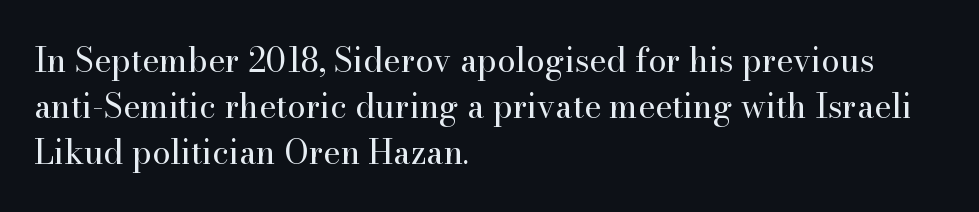
Little horizontal feet cap the strokes, marking this as serif type. The vertical gap from one line to the next is medium. Glance below the letters and you will spot only blank space. Spacing between characters is what you'd get straight out of the box. Is this a heavy cut? Hardly; it is regular or lighter.
